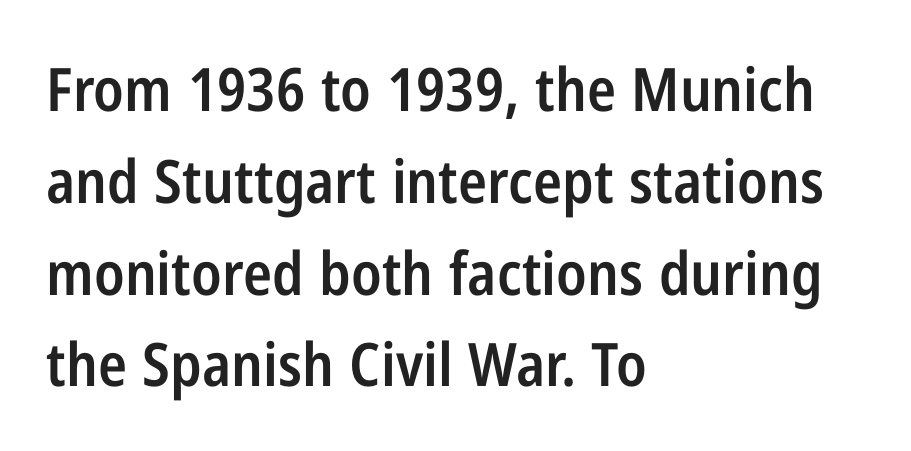
{"serif": "no", "italic": "no", "bold": "semi", "weight": "semibold", "width": "condensed", "stroke_contrast": "low", "x_height": "medium", "monospaced": "no", "underline": "no", "align": "left", "line_spacing": "normal", "line_spacing_ratio": 1.53, "letter_spacing": "normal", "letter_spacing_em": 0.0, "glyph_px": 60}
